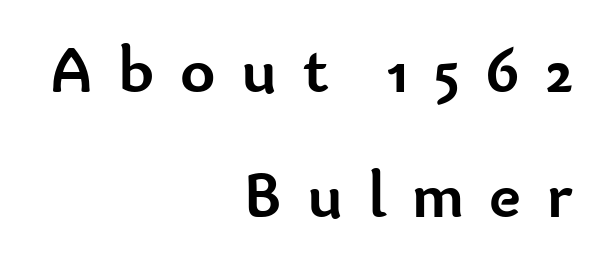
The image shows 67 px semibold sans-serif type, upright; set right-aligned, line spacing 1.87x, unusually wide letter spacing (+0.38 em), not underlined; low stroke contrast and a small x-height.
